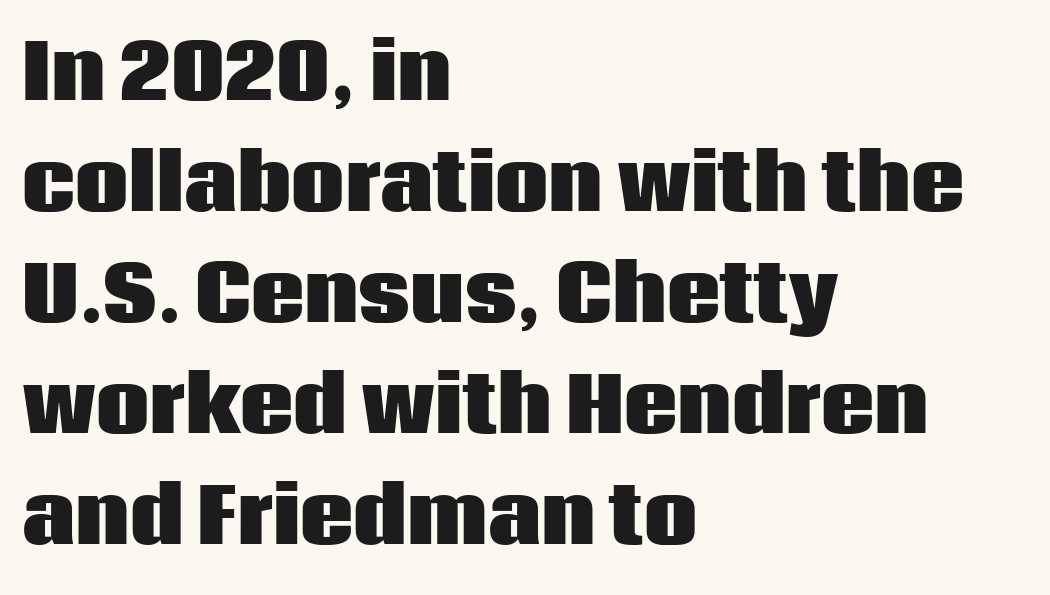
Examine the stroke ends and you'll find no serifs. The letters stand straight up with perfectly vertical stems. Line starts are locked; line ends wander. Characters follow at the spacing the type designer built in. Emphasis by weight is at full strength: bold. Successive baselines arrive at the customary interval.
